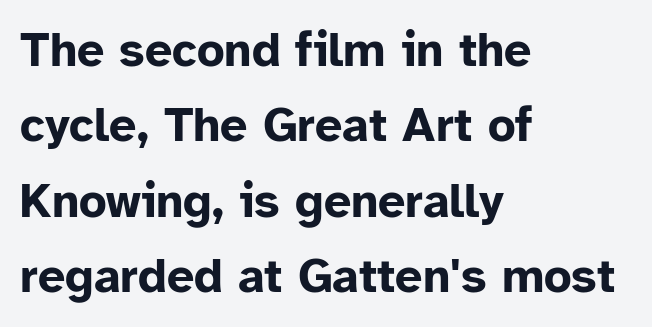
Q: Is the text bold? A: Yes.
Q: Is the text italic (slanted)? A: No, it is upright.
Q: Is the typeface a serif or a sans-serif typeface? A: Sans-serif.
Q: Is the text underlined? A: No.
Q: How is the paragraph aligned? A: Left-aligned.
Q: Is the spacing between letters normal or unusually wide? A: Normal.
Q: Is the spacing between lines tight, normal or loose? A: Normal.
Q: Width (condensed, normal, or wide)? A: Normal.
Q: Stroke contrast? A: Low.
Q: x-height? A: Medium.
Q: Monospaced? A: No.
